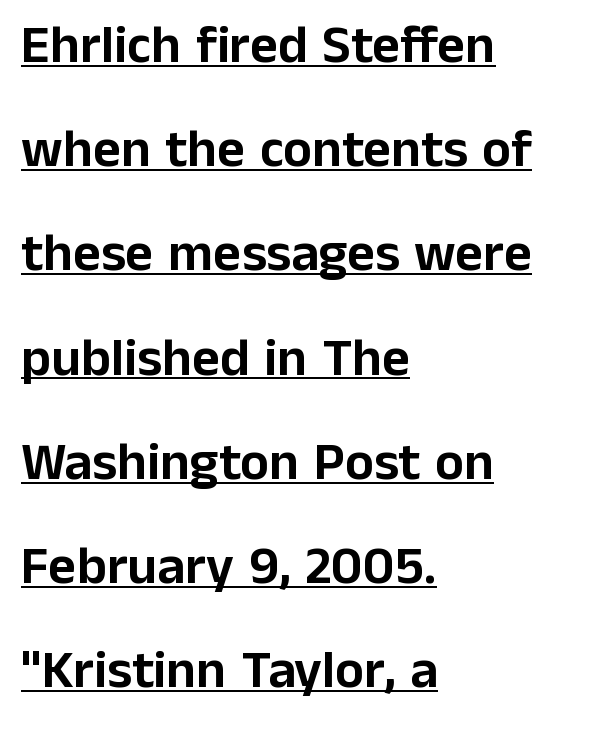
Unlike a traditional serif, this face leaves its strokes unadorned. Students, observe: this is what heavily led, spacious text looks like. Letter spacing: default. Which margin do the lines hug? The left one — the right edge is uneven. Emphasis is given by a line drawn under the lettering. Note the varied advance widths — an 'i' is clearly narrower than an 'm'.
